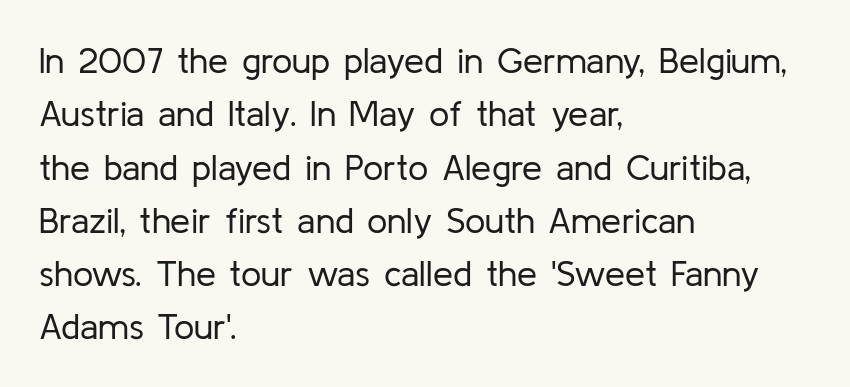
The image shows 36 px regular-weight sans-serif type, upright; set left-aligned, normal line spacing (1.48x), normal letter spacing, not underlined; low stroke contrast and a medium x-height.
